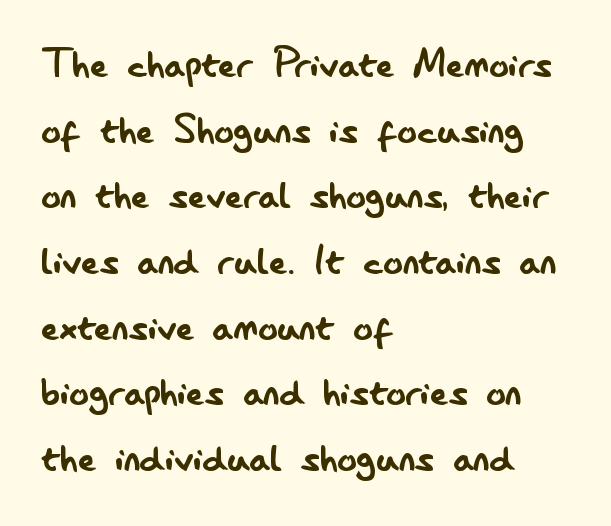
Q: Is the text bold? A: No.
Q: Is the text italic (slanted)? A: No, it is upright.
Q: Is the typeface a serif or a sans-serif typeface? A: Sans-serif.
Q: Is the text underlined? A: No.
Q: How is the paragraph aligned? A: Left-aligned.
Q: Is the spacing between letters normal or unusually wide? A: Normal.
Q: Is the spacing between lines tight, normal or loose? A: Normal.
Q: Width (condensed, normal, or wide)? A: Condensed.
Q: Stroke contrast? A: Low.
Q: x-height? A: Small.
Q: Monospaced? A: No.
